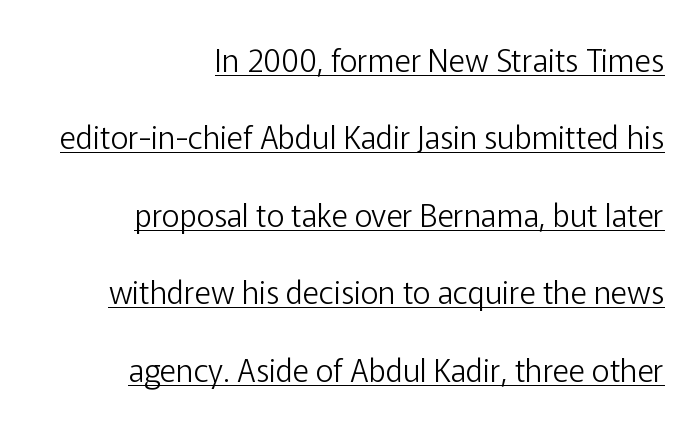
Q: Is the text bold? A: No.
Q: Is the text italic (slanted)? A: No, it is upright.
Q: Is the typeface a serif or a sans-serif typeface? A: Sans-serif.
Q: Is the text underlined? A: Yes.
Q: How is the paragraph aligned? A: Right-aligned.
Q: Is the spacing between letters normal or unusually wide? A: Normal.
Q: Is the spacing between lines tight, normal or loose? A: Loose.
Q: Width (condensed, normal, or wide)? A: Normal.
Q: Stroke contrast? A: Low.
Q: x-height? A: Medium.
Q: Monospaced? A: No.
